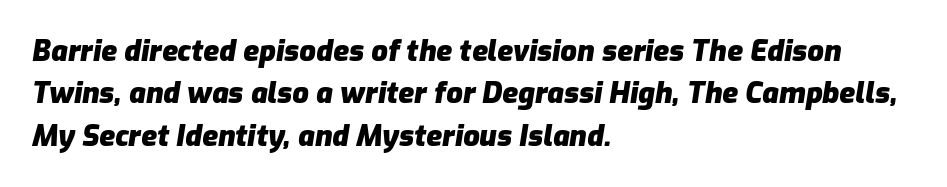
{"italic": "yes", "lean": "right", "slant_degrees": 9, "bold": "yes", "weight": "heavy", "width": "normal", "stroke_contrast": "low", "x_height": "medium", "monospaced": "no", "underline": "no", "align": "left", "line_spacing": "normal", "line_spacing_ratio": 1.46, "letter_spacing": "normal", "letter_spacing_em": 0.0, "glyph_px": 29}
